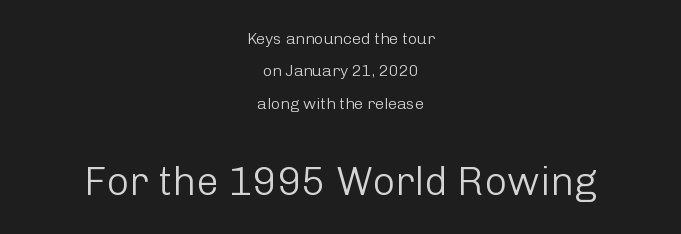
Serifs: no, the terminals of the letterforms are clean. This is the regular roman posture of the typeface. Quick note: interline space is abundant. No chunkiness to these letters — they're not bold. This rendering leaves character spacing at its baseline value. Just letters on the line, the space beneath them empty.
